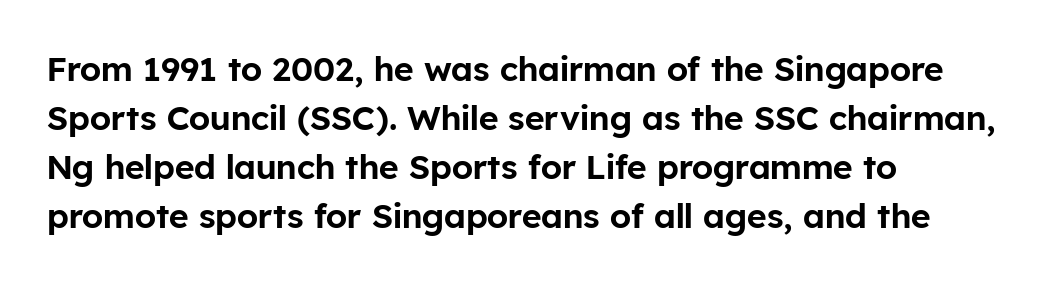
{"serif": "no", "italic": "no", "width": "normal", "stroke_contrast": "low", "x_height": "medium", "monospaced": "no", "underline": "no", "align": "left", "line_spacing": "normal", "line_spacing_ratio": 1.44, "letter_spacing": "normal", "letter_spacing_em": 0.0, "glyph_px": 34}
